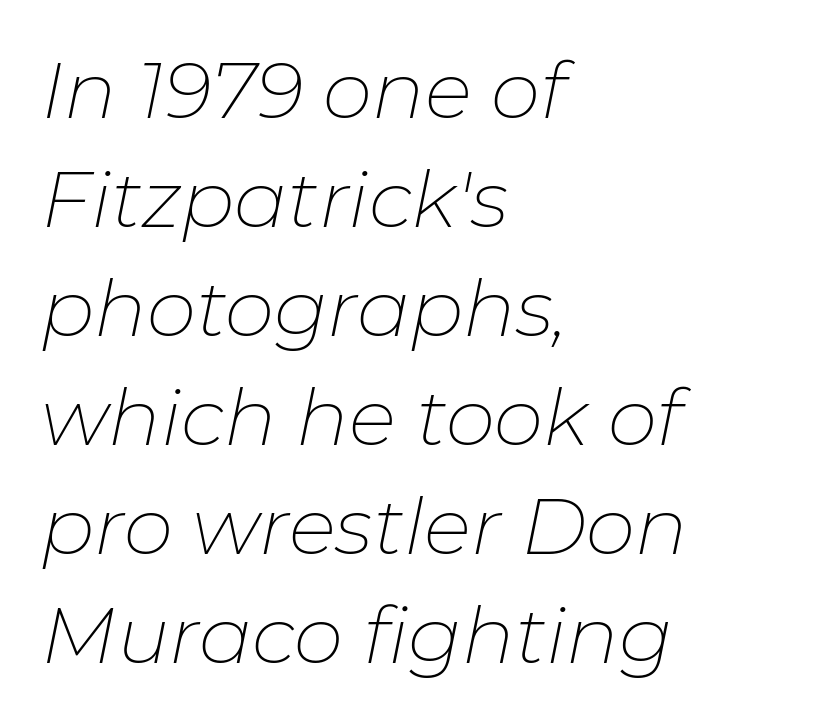
Q: Is the text bold? A: No.
Q: Is the text italic (slanted)? A: Yes, it leans right by about 11 degrees.
Q: Is the text underlined? A: No.
Q: How is the paragraph aligned? A: Left-aligned.
Q: Is the spacing between letters normal or unusually wide? A: Normal.
Q: Is the spacing between lines tight, normal or loose? A: Normal.
Q: Width (condensed, normal, or wide)? A: Normal.
Q: Stroke contrast? A: Low.
Q: x-height? A: Medium.
Q: Monospaced? A: No.
